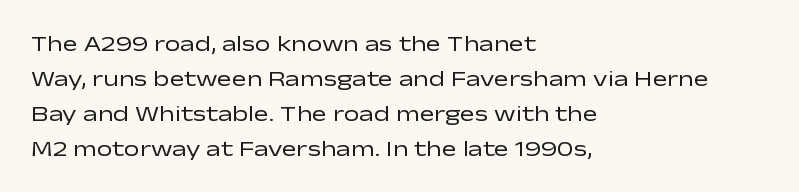
{"italic": "no", "bold": "no", "underline": "no", "align": "left", "line_spacing": "normal", "line_spacing_ratio": 1.59, "letter_spacing": "normal", "letter_spacing_em": 0.0, "glyph_px": 22}
